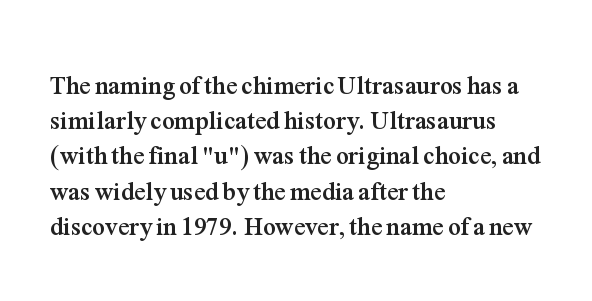
The image shows 25 px bold type, upright; set left-aligned, normal line spacing (1.41x), normal letter spacing, not underlined.
